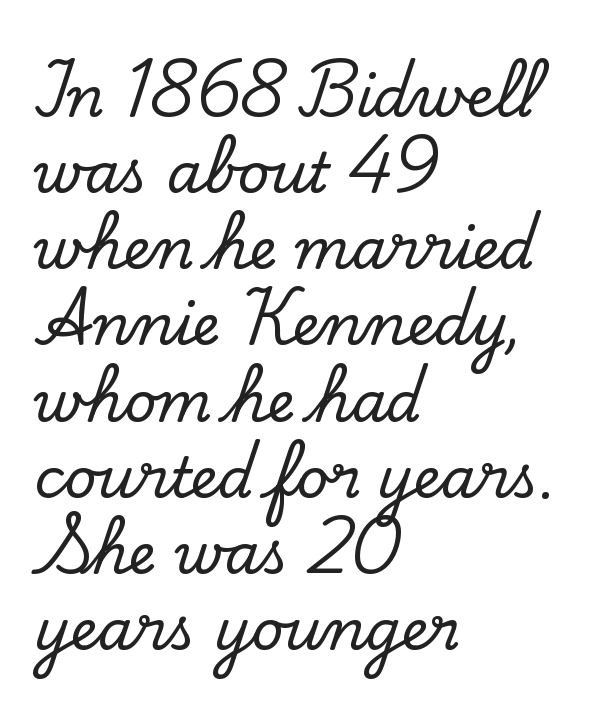
{"serif": "yes", "width": "normal", "stroke_contrast": "low", "x_height": "small", "monospaced": "no", "underline": "no", "align": "left", "line_spacing": "normal", "line_spacing_ratio": 1.36, "letter_spacing": "normal", "letter_spacing_em": 0.0, "glyph_px": 56}
